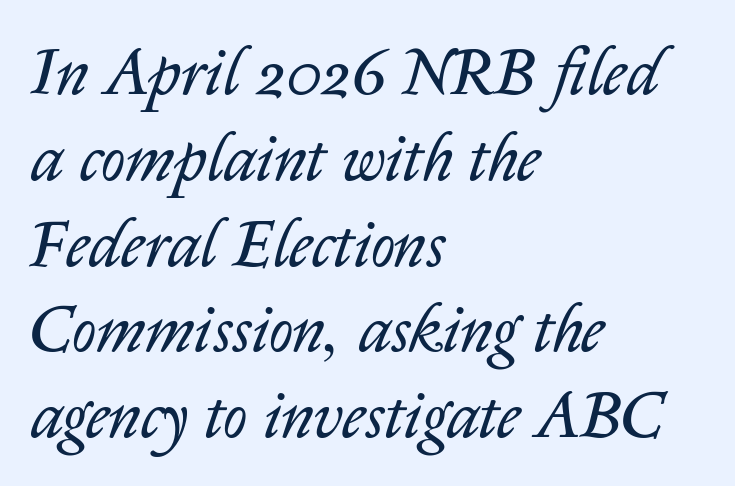
Q: Is the text bold? A: No.
Q: Is the text italic (slanted)? A: Yes, it leans right by about 14 degrees.
Q: Is the text underlined? A: No.
Q: How is the paragraph aligned? A: Left-aligned.
Q: Is the spacing between letters normal or unusually wide? A: Normal.
Q: Is the spacing between lines tight, normal or loose? A: Normal.
Q: Width (condensed, normal, or wide)? A: Normal.
Q: Stroke contrast? A: Low.
Q: x-height? A: Medium.
Q: Monospaced? A: No.
